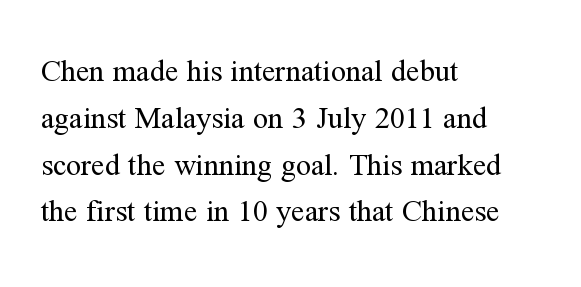
Q: Is the text bold? A: No.
Q: Is the text italic (slanted)? A: No, it is upright.
Q: Is the typeface a serif or a sans-serif typeface? A: Serif.
Q: Is the text underlined? A: No.
Q: How is the paragraph aligned? A: Left-aligned.
Q: Is the spacing between letters normal or unusually wide? A: Normal.
Q: Is the spacing between lines tight, normal or loose? A: Normal.
Q: Width (condensed, normal, or wide)? A: Normal.
Q: Stroke contrast? A: Medium.
Q: x-height? A: Medium.
Q: Monospaced? A: No.
